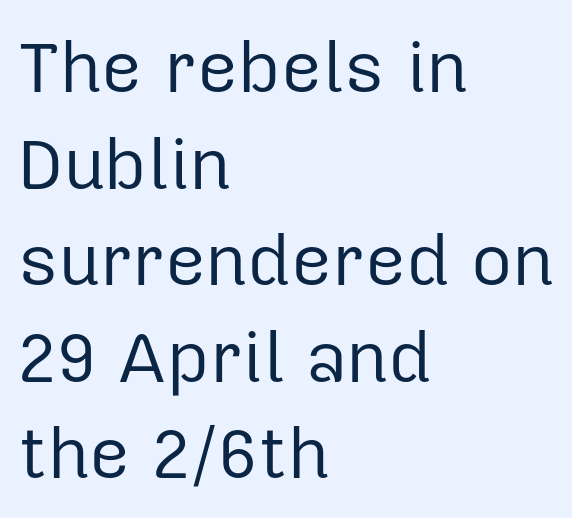
Lines of text with bare space underneath. Casual observation: everything's shoved over to the left. The lines sit at an ordinary, default distance from one another. You could not count columns in this text — the font is proportionally spaced. The weight tops out at a normal text grade. Is this a sans? Yes — the strokes have no serifs.
